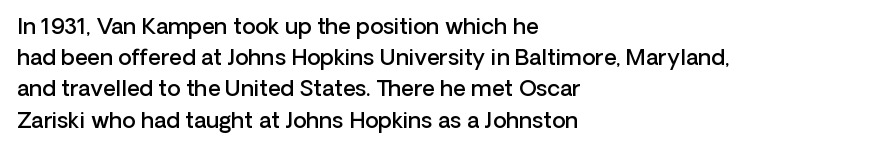
{"italic": "no", "bold": "semi", "underline": "no", "align": "left", "line_spacing": "normal", "line_spacing_ratio": 1.42, "letter_spacing": "normal", "letter_spacing_em": 0.0, "glyph_px": 22}
